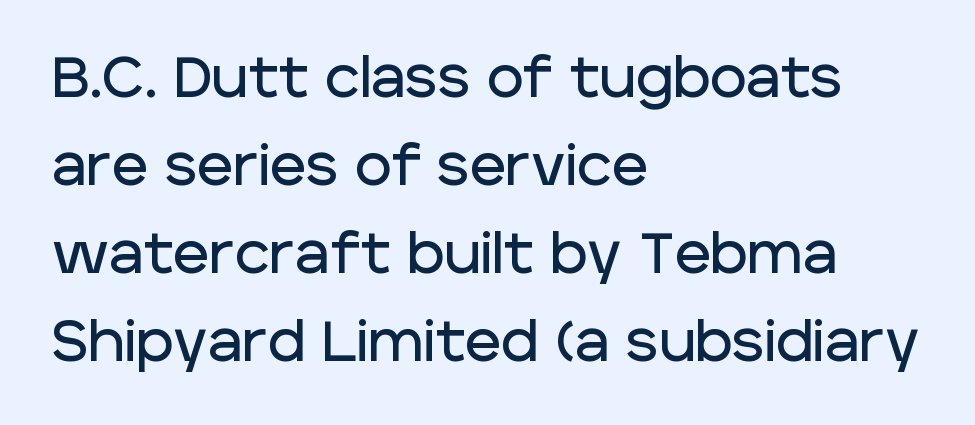
{"serif": "no", "italic": "no", "width": "normal", "stroke_contrast": "low", "x_height": "large", "monospaced": "no", "underline": "no", "align": "left", "line_spacing": "normal", "line_spacing_ratio": 1.57, "letter_spacing": "normal", "letter_spacing_em": 0.0, "glyph_px": 56}
